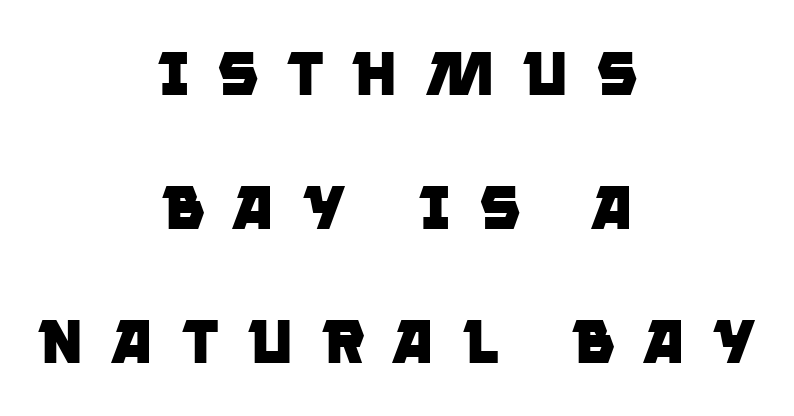
{"serif": "no", "bold": "yes", "weight": "heavy", "width": "normal", "stroke_contrast": "low", "x_height": "large", "monospaced": "no", "underline": "no", "align": "center", "line_spacing": "loose", "line_spacing_ratio": 2.16, "letter_spacing": "wide", "letter_spacing_em": 0.44, "glyph_px": 62}
